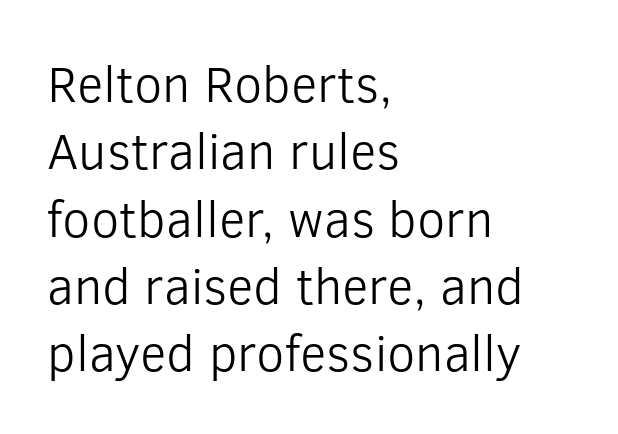
{"serif": "no", "italic": "no", "bold": "no", "weight": "light", "width": "normal", "stroke_contrast": "low", "x_height": "medium", "monospaced": "no", "underline": "no", "align": "left", "line_spacing": "normal", "line_spacing_ratio": 1.32, "letter_spacing": "normal", "letter_spacing_em": 0.0, "glyph_px": 51}
